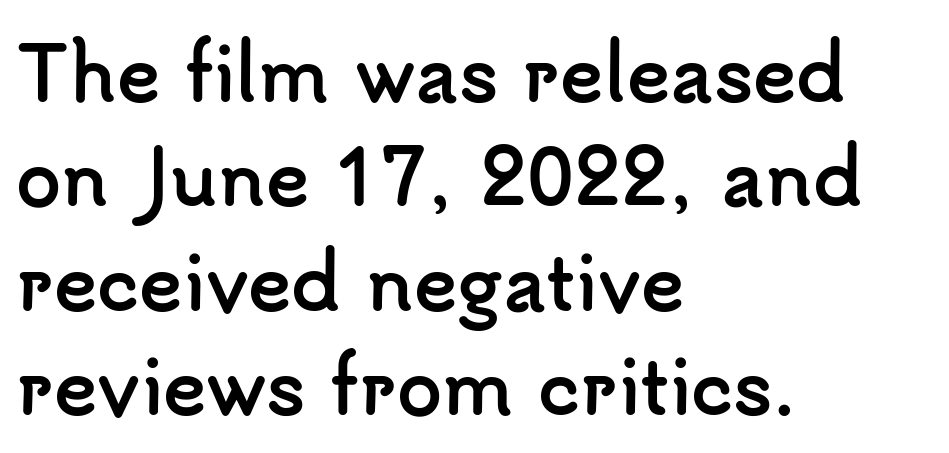
The image shows 73 px semibold sans-serif type, upright; set left-aligned, normal line spacing (1.43x), normal letter spacing, not underlined; low stroke contrast and a small x-height.
